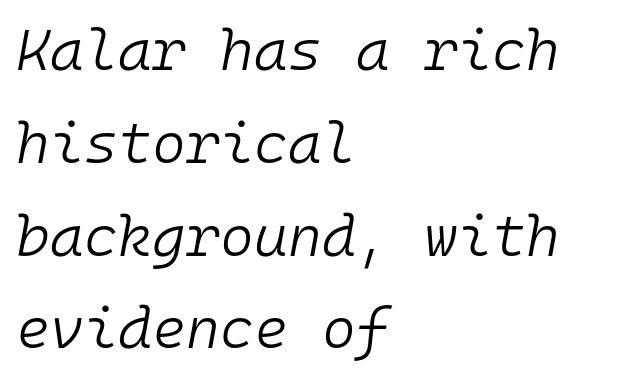
Q: Is the text bold? A: No.
Q: Is the text italic (slanted)? A: Yes, it leans right by about 10 degrees.
Q: Is the text underlined? A: No.
Q: How is the paragraph aligned? A: Left-aligned.
Q: Is the spacing between letters normal or unusually wide? A: Normal.
Q: Is the spacing between lines tight, normal or loose? A: Normal.
Q: Width (condensed, normal, or wide)? A: Normal.
Q: Stroke contrast? A: Low.
Q: x-height? A: Medium.
Q: Monospaced? A: Yes.
